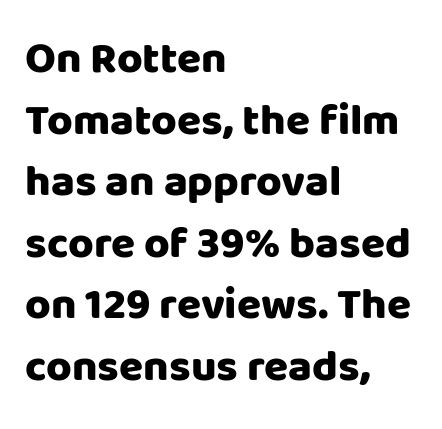
All the whitespace from short lines collects on the right. Short note: letters normally spaced. The passage shown is emphatically bold. The characters display no serif detailing; their extremities are plain. Is there any slant? The stems are plumb. You could not count columns in this text — the font is proportionally spaced.
